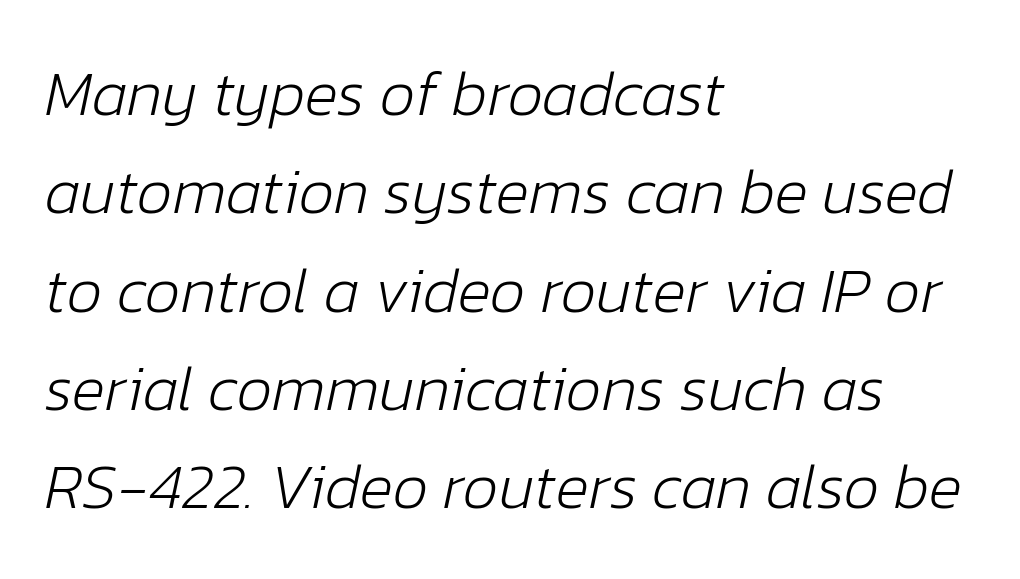
The image shows 63 px light type, italic (leaning right); set left-aligned, normal line spacing (1.56x), normal letter spacing, not underlined; low stroke contrast and a medium x-height.
